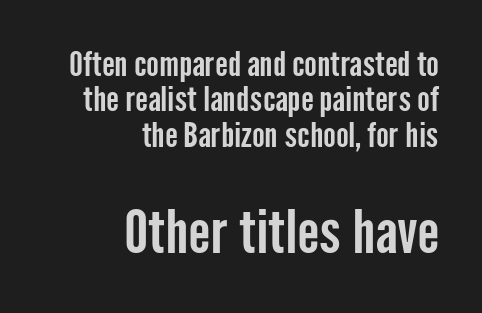
Serif or sans? Sans — the stroke terminals are bare. Glyph-to-glyph distance matches everyday printed text. Between these two stacked blocks, the lower one wins on size. The rag falls on the left side of this text block.
